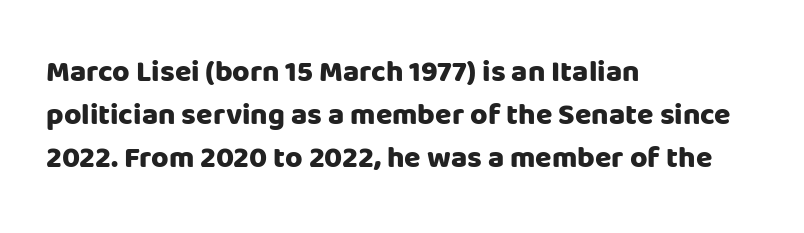
{"serif": "no", "italic": "no", "bold": "yes", "weight": "heavy", "width": "normal", "stroke_contrast": "low", "x_height": "large", "monospaced": "no", "underline": "no", "align": "left", "line_spacing": "normal", "line_spacing_ratio": 1.44, "letter_spacing": "normal", "letter_spacing_em": 0.0, "glyph_px": 30}
